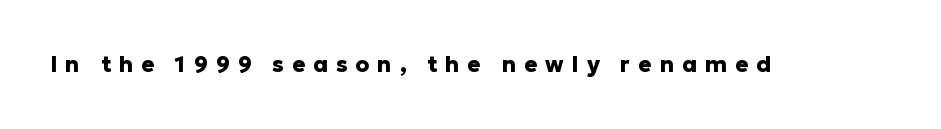
The image shows 22 px bold type, upright; set unusually wide letter spacing (+0.36 em), not underlined.
